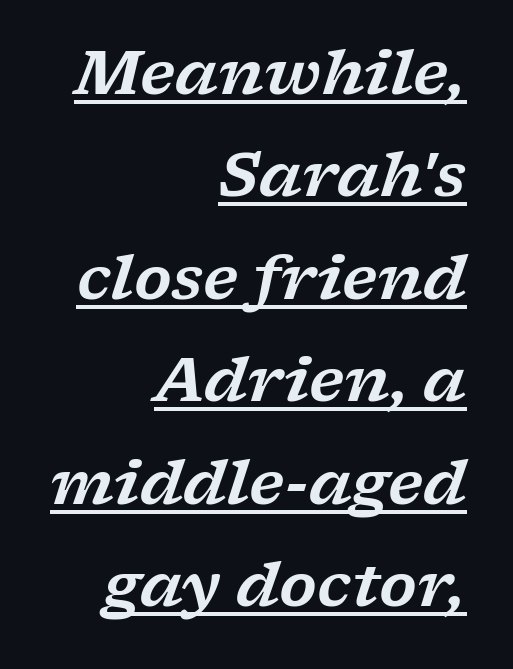
{"serif": "yes", "italic": "yes", "lean": "right", "slant_degrees": 17, "width": "wide", "stroke_contrast": "low", "x_height": "medium", "monospaced": "no", "underline": "yes", "align": "right", "line_spacing": "normal", "line_spacing_ratio": 1.68, "letter_spacing": "normal", "letter_spacing_em": 0.0, "glyph_px": 61}
